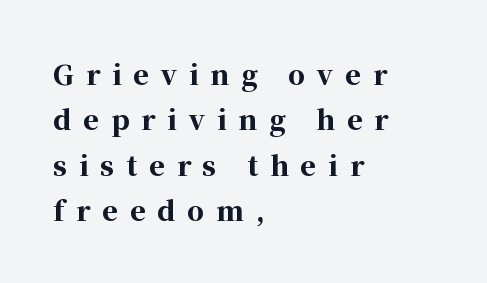
Is the letter spacing exaggerated? Yes — the characters are pushed far apart. Compared with an ordinary text face, these strokes are far heavier — a full bold. No italicization has been applied; the sample stays upright. Alignment: flush left.
